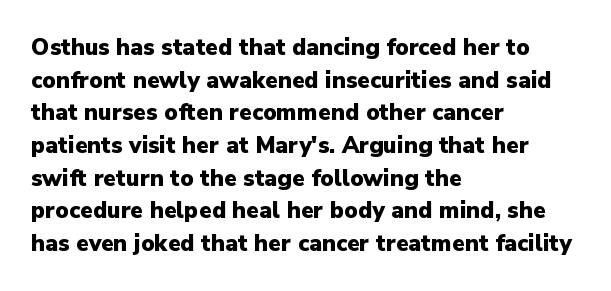
The image shows 23 px bold type, upright; set left-aligned, normal line spacing (1.42x), normal letter spacing, not underlined.
